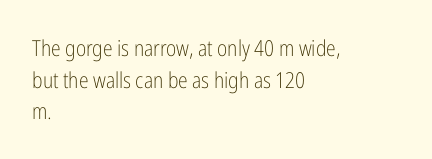
The image shows 22 px text type, upright; set left-aligned, normal line spacing (1.44x), normal letter spacing, not underlined.
